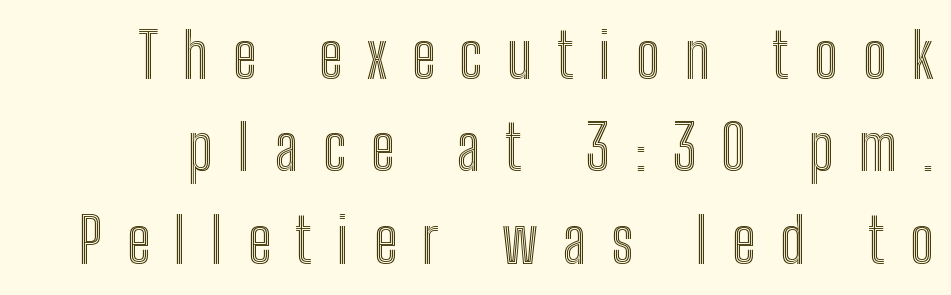
The image shows 62 px condensed type, upright; set normal line spacing (1.49x), unusually wide letter spacing (+0.4 em), not underlined; a medium x-height.
